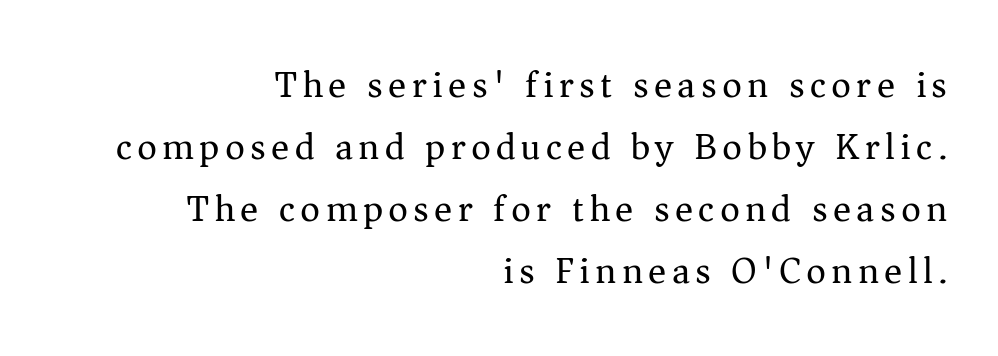
A typesetter would call this proportional, since set widths differ per character. The axis of the letterforms is exactly vertical. Has an underline been added? It has not. Every row of glyphs terminates at an identical x-position on the right.
